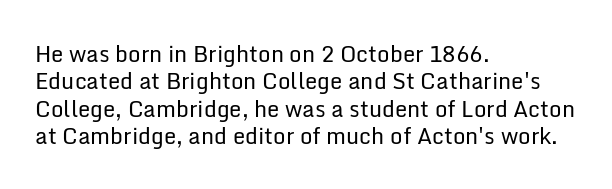
Rendered with straight, roman letterforms. Weight: not bold — regular or lighter. Words appear dense and cohesive because spacing is normal. Horizontal alignment here is leftward, the default for most running prose. A clean baseline with only descenders dipping below it.
